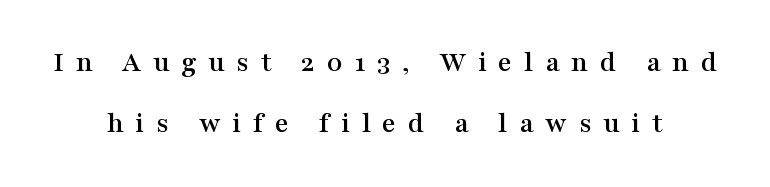
The image shows 30 px wide serif type, upright; set loose line spacing (2.04x), unusually wide letter spacing (+0.39 em), not underlined; medium stroke contrast and a medium x-height.
